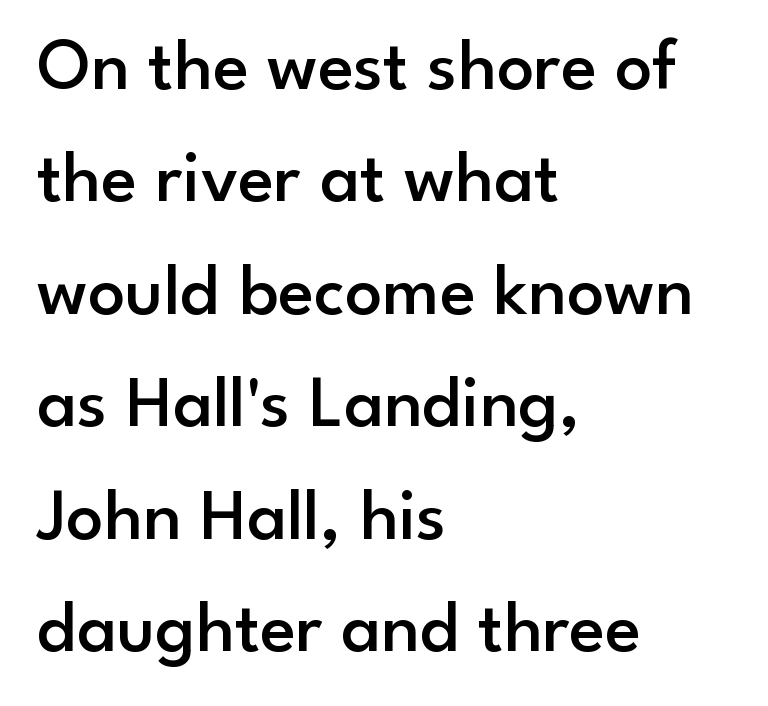
The image shows 74 px semibold sans-serif type, upright; set left-aligned, normal line spacing (1.52x), normal letter spacing, not underlined; low stroke contrast and a small x-height.
